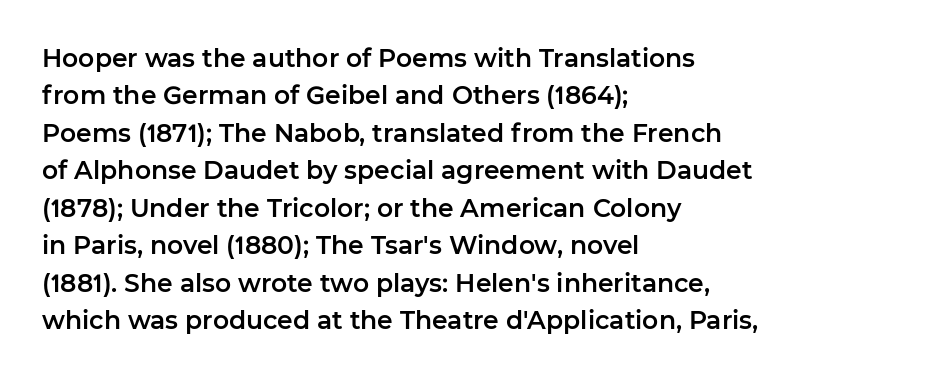
The image shows 25 px text type, upright; set left-aligned, normal line spacing (1.5x), normal letter spacing, not underlined.
